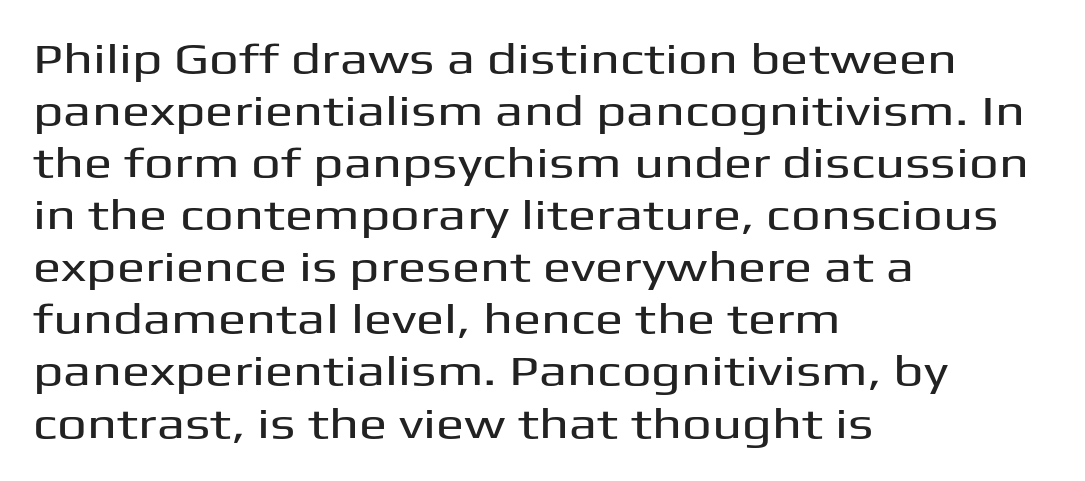
Proportional: the letters do not fall into vertical columns. The characters display no serif detailing; their extremities are plain. Clear beneath every line of the passage. Leftover space on each line is placed entirely after the last word. Spacing between characters is what you'd get straight out of the box. If you drew a line through each stem, it would be perfectly vertical.
